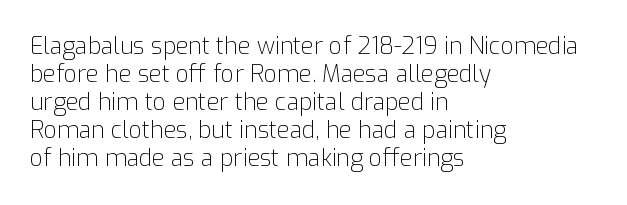
The image shows 23 px text type, upright; set left-aligned, line spacing 1.22x, normal letter spacing, not underlined.
